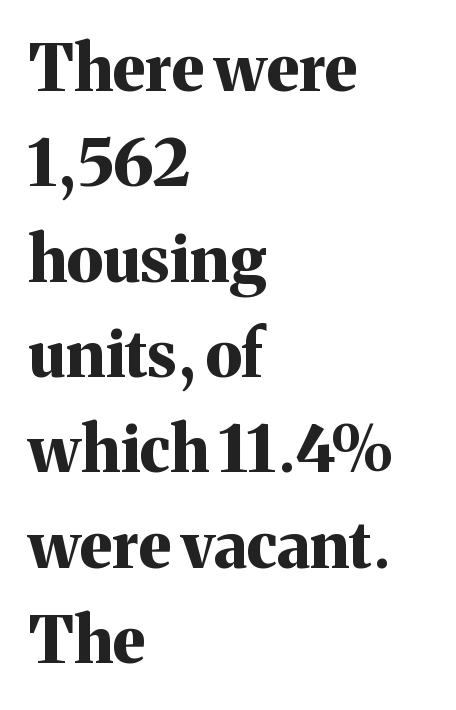
The image shows 64 px bold serif type, upright; set left-aligned, normal line spacing (1.49x), normal letter spacing, not underlined; medium stroke contrast and a medium x-height.
